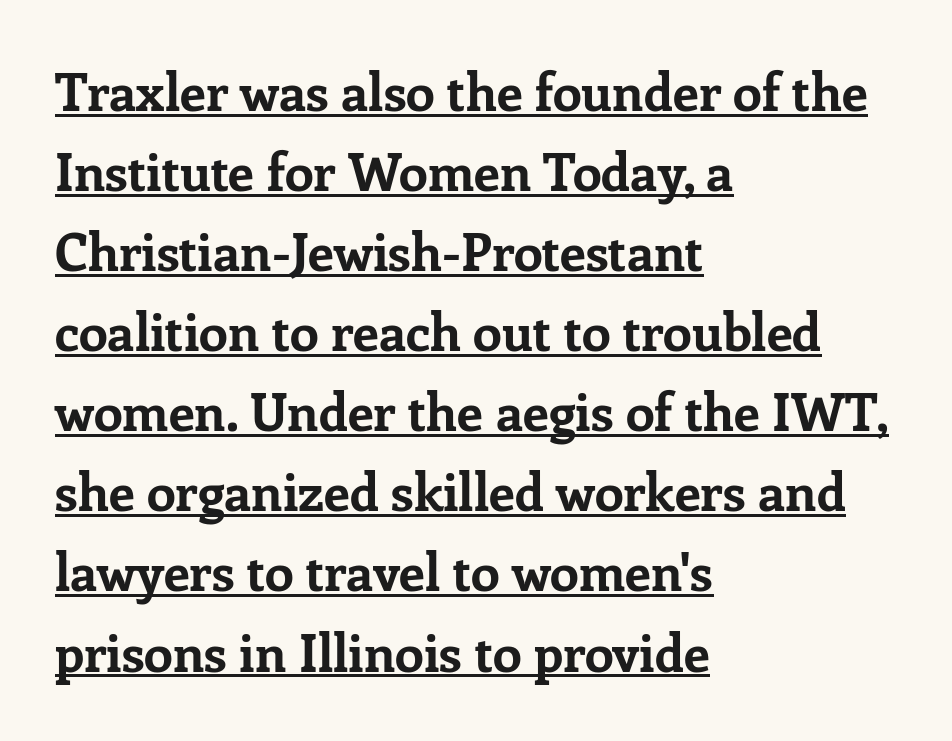
The image shows 52 px bold serif type, upright; set left-aligned, normal line spacing (1.54x), normal letter spacing, underlined; low stroke contrast and a medium x-height.
